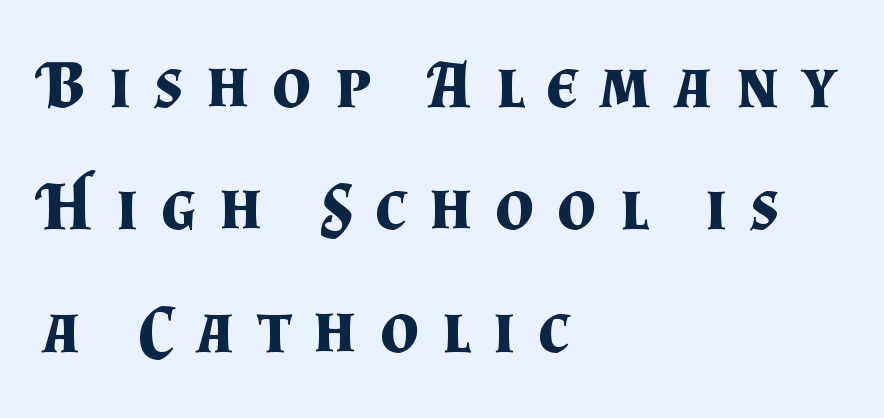
{"serif": "yes", "italic": "no", "bold": "yes", "weight": "bold", "width": "normal", "stroke_contrast": "medium", "x_height": "small", "monospaced": "no", "underline": "no", "align": "left", "line_spacing_ratio": 1.8, "letter_spacing": "wide", "letter_spacing_em": 0.33, "glyph_px": 68}
